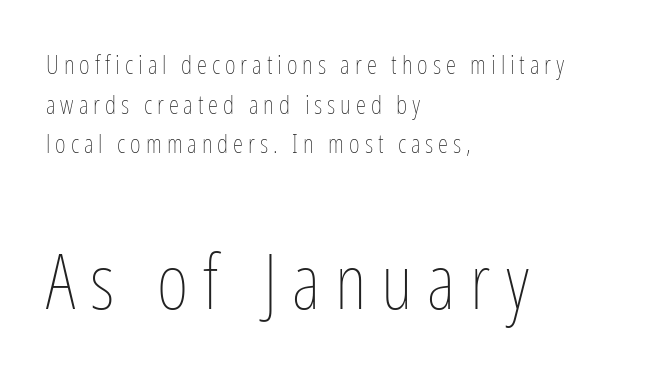
Horizontal alignment here is leftward, the default for most running prose. Vertical stems look standard width or narrower in stroke. Spacing verdict: proportional, widths tailored to each character. Notice how descenders clear the ascenders below comfortably — that's standard leading.
